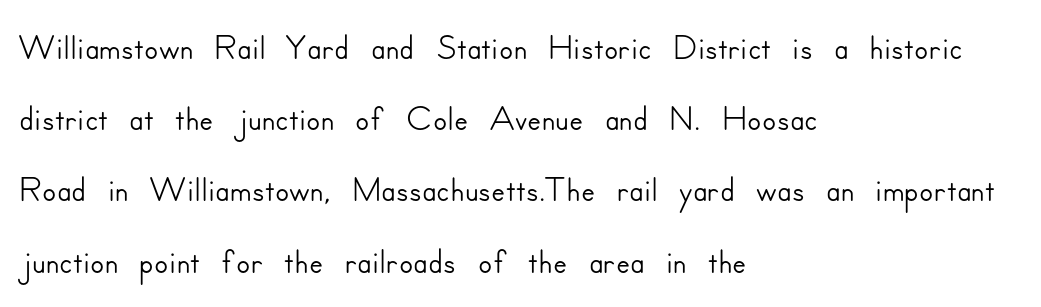
{"serif": "no", "italic": "no", "width": "normal", "stroke_contrast": "low", "x_height": "small", "monospaced": "no", "underline": "no", "align": "left", "line_spacing": "normal", "line_spacing_ratio": 1.37, "letter_spacing": "normal", "letter_spacing_em": 0.0, "glyph_px": 52}
